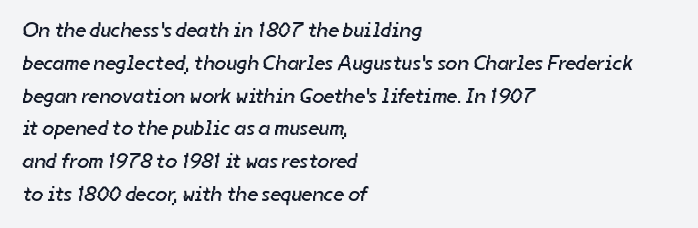
Q: Is the text bold? A: No.
Q: Is the text underlined? A: No.
Q: How is the paragraph aligned? A: Left-aligned.
Q: Is the spacing between letters normal or unusually wide? A: Normal.
Q: Is the spacing between lines tight, normal or loose? A: Normal.
